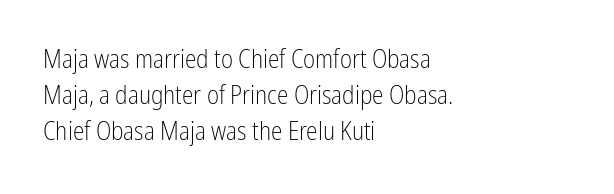
{"italic": "no", "bold": "no", "underline": "no", "align": "left", "line_spacing": "normal", "line_spacing_ratio": 1.38, "letter_spacing": "normal", "letter_spacing_em": 0.0, "glyph_px": 26}
